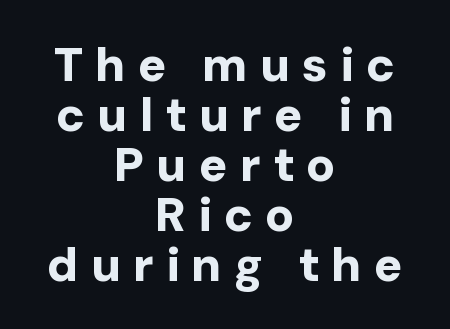
Q: Is the text bold? A: Yes.
Q: Is the text italic (slanted)? A: No, it is upright.
Q: Is the typeface a serif or a sans-serif typeface? A: Sans-serif.
Q: Is the text underlined? A: No.
Q: How is the paragraph aligned? A: Centered.
Q: Is the spacing between letters normal or unusually wide? A: Unusually wide.
Q: Is the spacing between lines tight, normal or loose? A: Tight.
Q: Width (condensed, normal, or wide)? A: Normal.
Q: Stroke contrast? A: Low.
Q: x-height? A: Medium.
Q: Monospaced? A: No.
